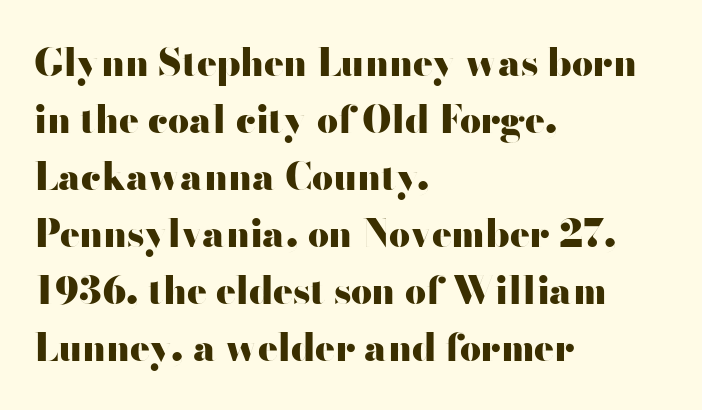
Q: Is the text bold? A: Yes.
Q: Is the text italic (slanted)? A: No, it is upright.
Q: Is the typeface a serif or a sans-serif typeface? A: Serif.
Q: Is the text underlined? A: No.
Q: How is the paragraph aligned? A: Left-aligned.
Q: Is the spacing between letters normal or unusually wide? A: Normal.
Q: Is the spacing between lines tight, normal or loose? A: Normal.
Q: Width (condensed, normal, or wide)? A: Wide.
Q: Stroke contrast? A: High.
Q: x-height? A: Small.
Q: Monospaced? A: No.
